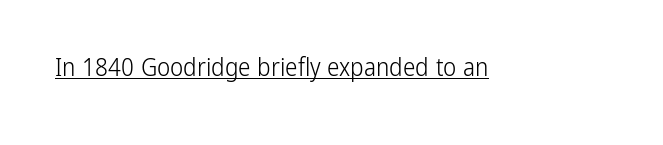
Q: Is the text bold? A: No.
Q: Is the text italic (slanted)? A: No, it is upright.
Q: Is the text underlined? A: Yes.
Q: Is the spacing between letters normal or unusually wide? A: Normal.
